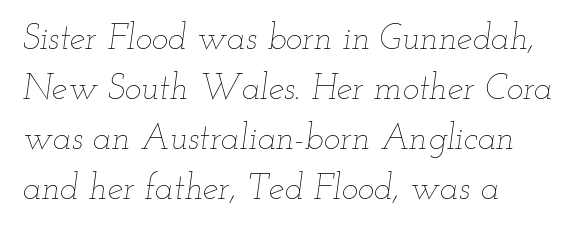
The image shows 35 px thin, wide type, italic (leaning right); set left-aligned, normal line spacing (1.43x), normal letter spacing, not underlined; low stroke contrast and a small x-height.
